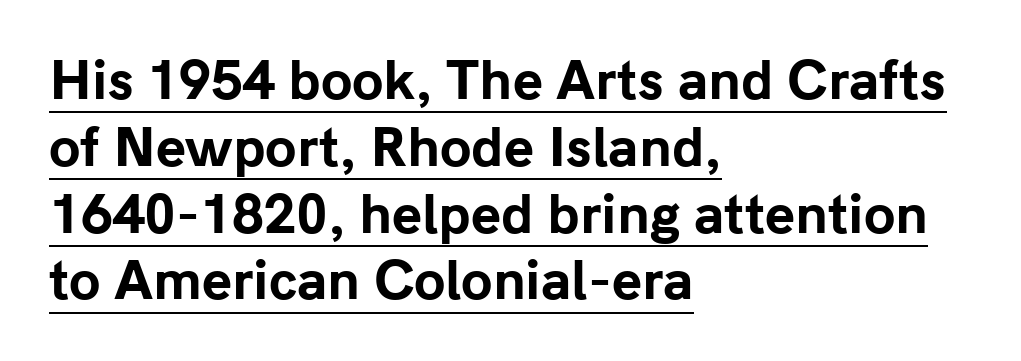
{"serif": "no", "italic": "no", "bold": "yes", "weight": "bold", "width": "normal", "stroke_contrast": "low", "x_height": "medium", "monospaced": "no", "underline": "yes", "align": "left", "line_spacing": "normal", "line_spacing_ratio": 1.31, "letter_spacing": "normal", "letter_spacing_em": 0.0, "glyph_px": 51}
